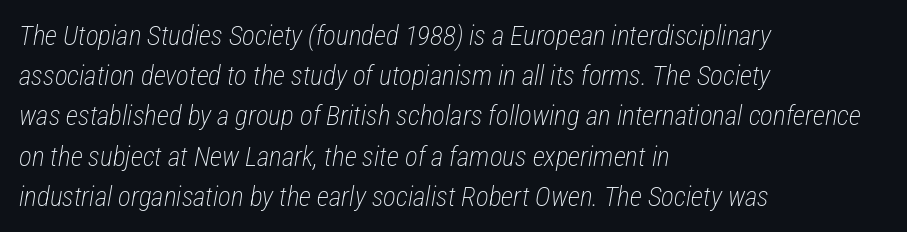
Q: Is the text bold? A: No.
Q: Is the text italic (slanted)? A: Yes, it leans right by about 12 degrees.
Q: Is the text underlined? A: No.
Q: How is the paragraph aligned? A: Left-aligned.
Q: Is the spacing between letters normal or unusually wide? A: Normal.
Q: Is the spacing between lines tight, normal or loose? A: Normal.
